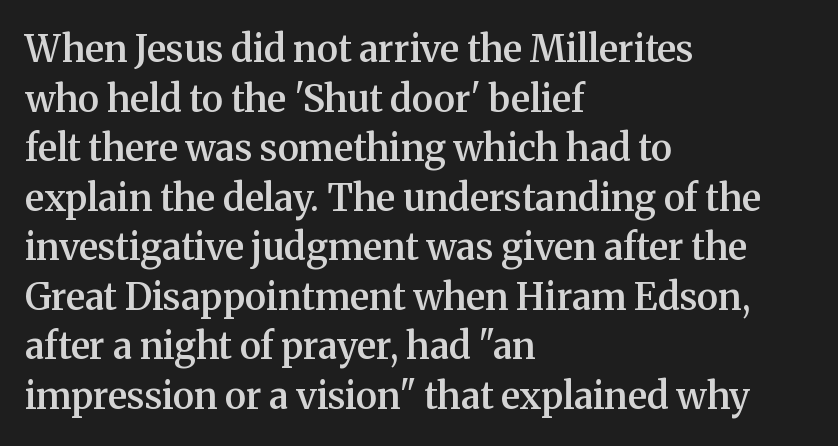
Here the designer chose a conventional face with non-uniform glyph widths. Stroke terminals: seriffed. The gaps between neighbouring characters are ordinary and unremarkable. Any mark beneath the type? The region is blank.
